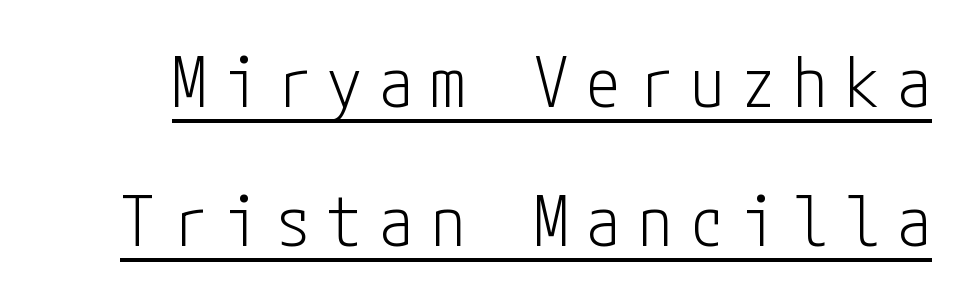
{"serif": "no", "italic": "no", "bold": "no", "weight": "light", "width": "condensed", "stroke_contrast": "low", "x_height": "medium", "underline": "yes", "line_spacing": "loose", "line_spacing_ratio": 2.01, "letter_spacing": "wide", "letter_spacing_em": 0.25, "glyph_px": 69}
